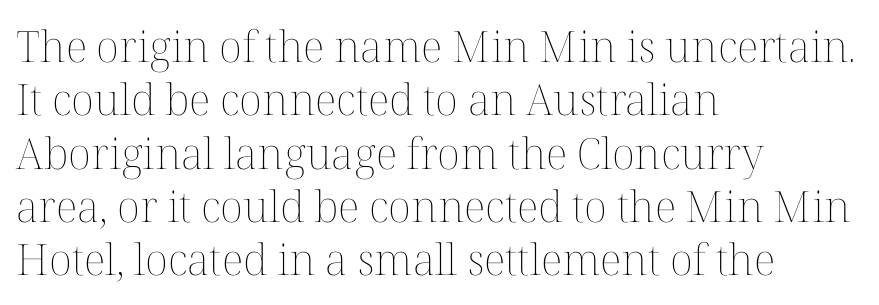
Q: Is the text bold? A: No.
Q: Is the text italic (slanted)? A: No, it is upright.
Q: Is the text underlined? A: No.
Q: How is the paragraph aligned? A: Left-aligned.
Q: Is the spacing between letters normal or unusually wide? A: Normal.
Q: Width (condensed, normal, or wide)? A: Normal.
Q: Stroke contrast? A: Medium.
Q: x-height? A: Medium.
Q: Monospaced? A: No.
